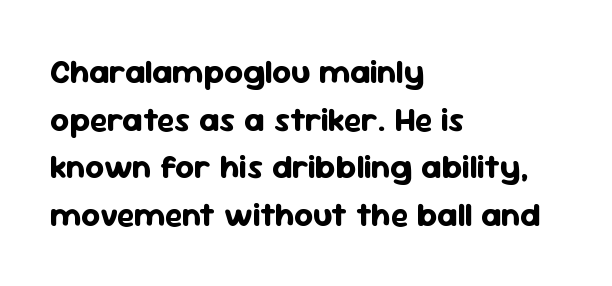
Varying glyph widths throughout — classic text-font behaviour. Each glyph is drawn with heavy, bold strokes. Is this a sans? Yes — the strokes have no serifs. The setting favours the left margin, as ordinary paragraphs usually do. The line-height multiplier appears to be the usual default. Every character sits straight up, as roman type does.
